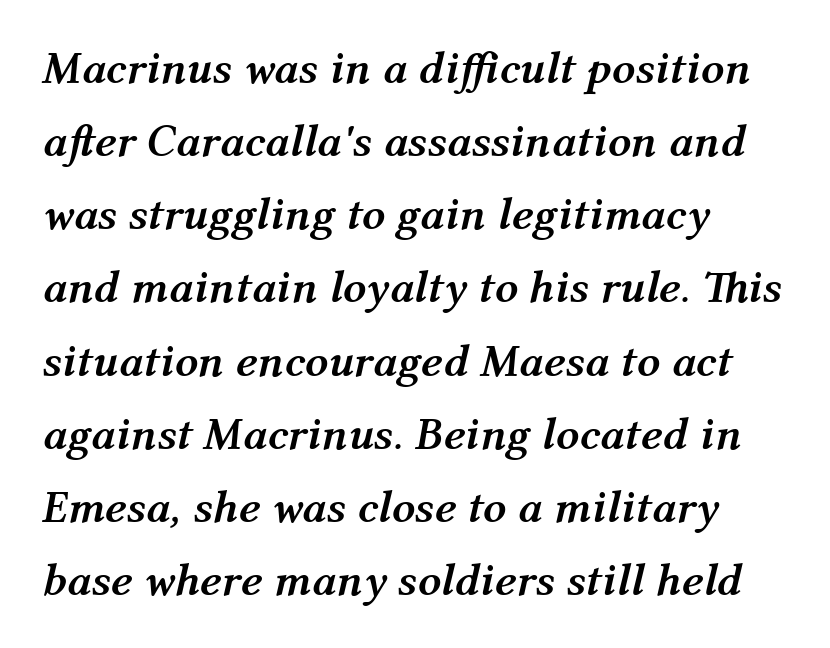
In terms of posture, this sample is oblique. You could not count columns in this text — the font is proportionally spaced. As a designer I'd log this as weight 700, bold. Does the leading feel generous? No, just average. What stands out about the letter spacing? Nothing — it is the standard amount. Reading down the block, your eye returns to a fixed left position each line.
